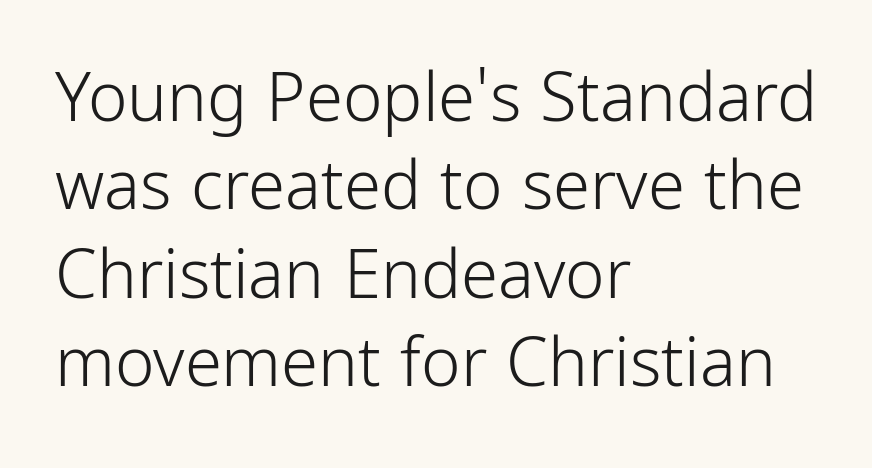
{"serif": "no", "italic": "no", "bold": "no", "weight": "light", "width": "condensed", "stroke_contrast": "low", "x_height": "medium", "monospaced": "no", "underline": "no", "align": "left", "line_spacing": "normal", "line_spacing_ratio": 1.32, "letter_spacing": "normal", "letter_spacing_em": 0.0, "glyph_px": 67}
